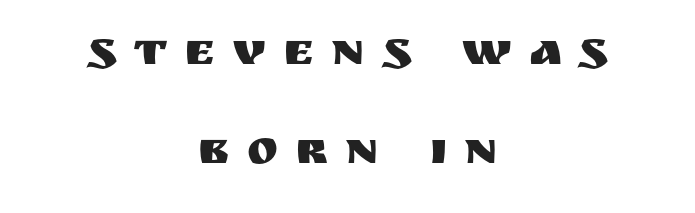
Posture: vertical. The designer dialed line spacing up above the default. Caption: multi-line text, centered on the measure. These lines are rendered in a variable-pitch font. Here the glyphs are tracked loosely, breaking word shapes into spaced letters.
